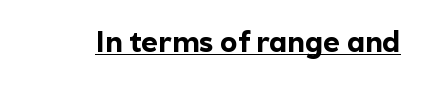
{"serif": "no", "italic": "no", "bold": "yes", "weight": "bold", "width": "normal", "x_height": "medium", "monospaced": "no", "underline": "yes", "letter_spacing": "normal", "letter_spacing_em": 0.0, "glyph_px": 29}
